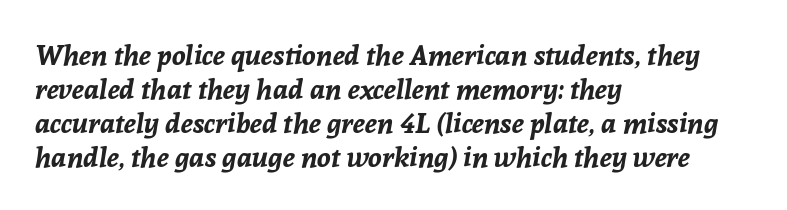
Descender tails drop into unmarked territory. The face used here has the dense, thick strokes of a bold. Italic? Definitely — the glyphs are oblique. The type is set solid horizontally, with unmodified tracking. The rendering anchors every line to the left-hand side.
